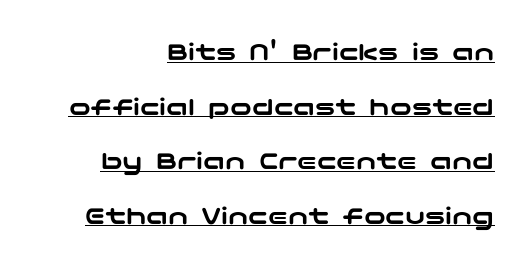
{"italic": "no", "underline": "yes", "align": "right", "line_spacing": "loose", "line_spacing_ratio": 2.02, "letter_spacing": "normal", "letter_spacing_em": 0.0, "glyph_px": 27}
